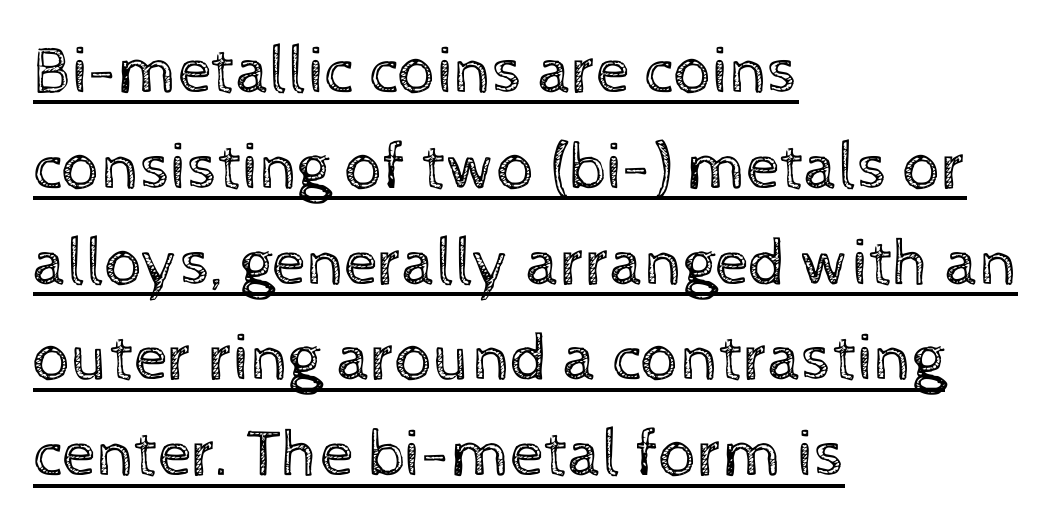
The image shows 67 px regular-weight type, upright; set left-aligned, normal line spacing (1.43x), normal letter spacing, underlined; a medium x-height.
